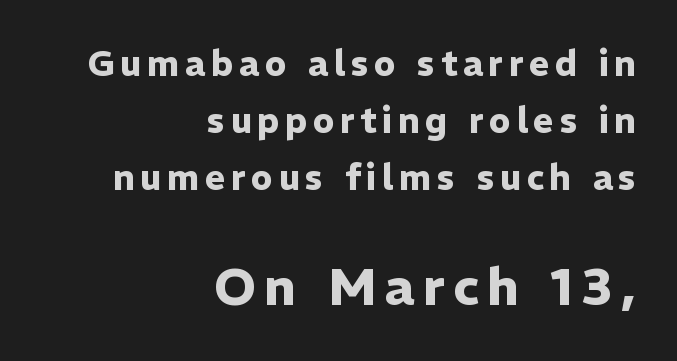
{"serif": "no", "italic": "no", "bold": "yes", "weight": "heavy", "width": "normal", "stroke_contrast": "low", "x_height": "medium", "monospaced": "no", "underline": "no", "align": "right", "line_spacing": "normal", "line_spacing_ratio": 1.63, "larger_block": "second", "size_ratio": 1.49, "glyph_px": 52}
